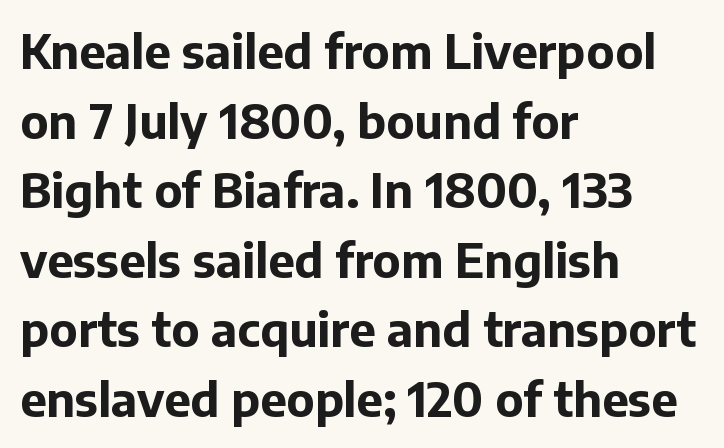
This sample uses a sans-serif face. Unlike italic type, these characters show no tilt at all. There is no visible air inserted between adjacent glyphs. Words float on clear page, feet unadorned. Strokes here are thick enough to call this a true bold.
